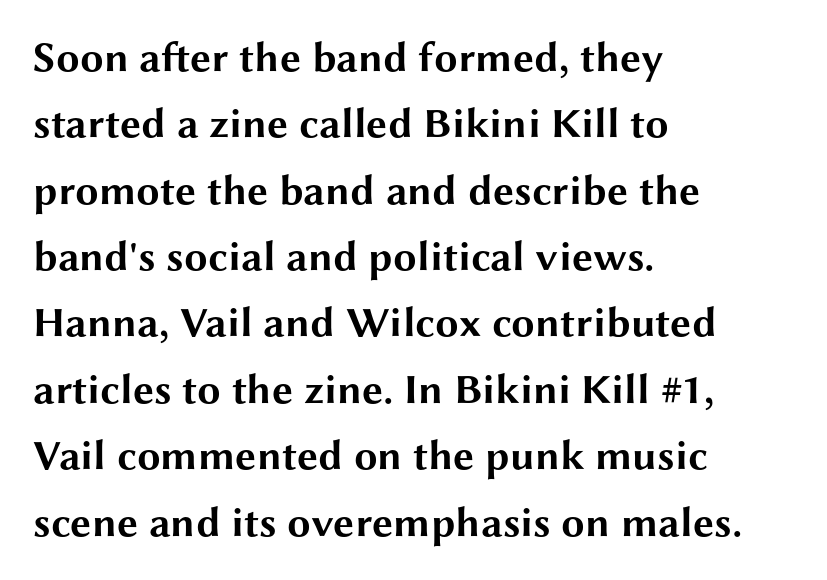
The horizontal fit of the characters is conventional and even. Font category for this specimen: sans-serif. The gap between lines stays unmarked. A classic flush-left, rag-right setting is used for this passage. This sample keeps an unexceptional amount of space between lines.
